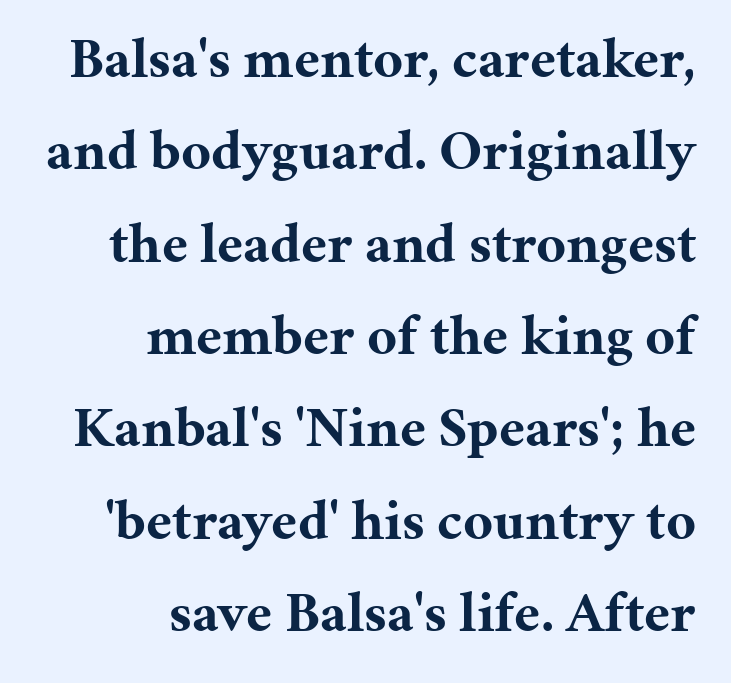
{"serif": "yes", "italic": "no", "bold": "yes", "weight": "bold", "width": "normal", "stroke_contrast": "medium", "x_height": "medium", "monospaced": "no", "underline": "no", "align": "right", "line_spacing": "normal", "line_spacing_ratio": 1.62, "letter_spacing": "normal", "letter_spacing_em": 0.0, "glyph_px": 57}
